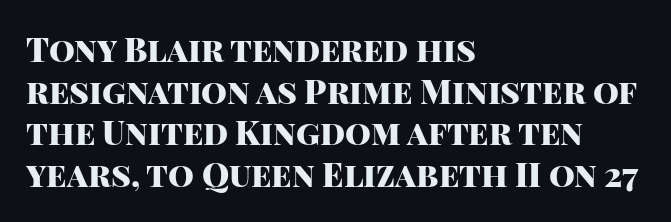
{"serif": "no", "italic": "no", "bold": "yes", "weight": "heavy", "width": "normal", "stroke_contrast": "high", "x_height": "large", "monospaced": "no", "underline": "no", "align": "left", "line_spacing": "normal", "line_spacing_ratio": 1.26, "letter_spacing": "normal", "letter_spacing_em": 0.0, "glyph_px": 33}
